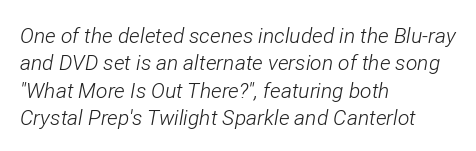
{"italic": "yes", "lean": "right", "slant_degrees": 12, "bold": "no", "underline": "no", "align": "left", "line_spacing": "normal", "line_spacing_ratio": 1.3, "letter_spacing": "normal", "letter_spacing_em": 0.0, "glyph_px": 21}
